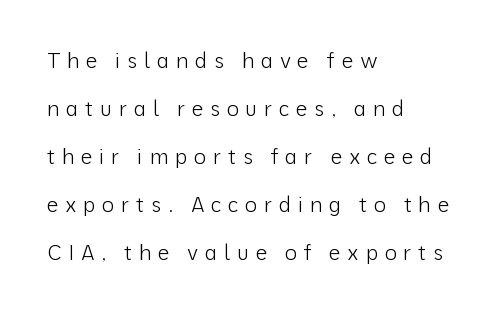
Honestly, the letter spacing is so wide it's the main thing you notice. You could fit nearly another row in the gap between these rows. Lines of text with bare space underneath. These lines are set flush left with a ragged right edge. The typography opts for an upright posture over an oblique one.
